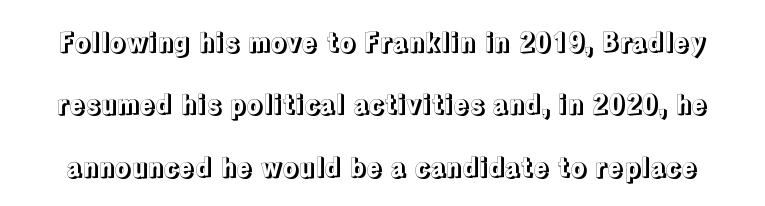
{"italic": "no", "underline": "no", "line_spacing": "loose", "line_spacing_ratio": 2.4, "letter_spacing": "normal", "letter_spacing_em": 0.0, "glyph_px": 26}
